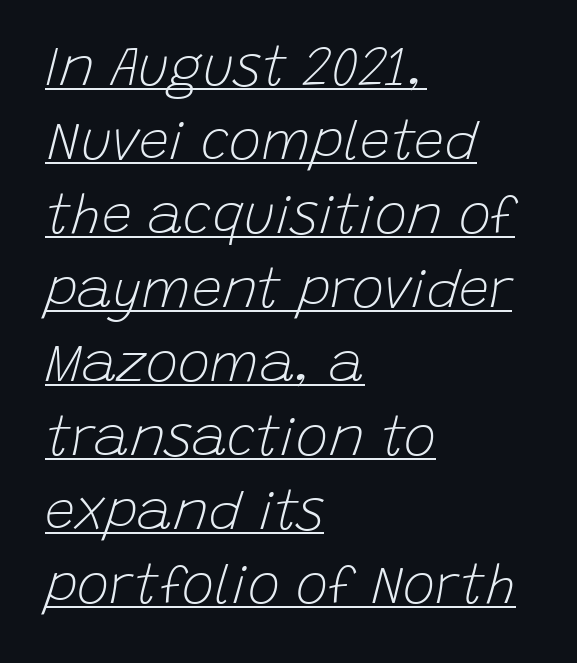
The letterforms sit at book weight or below. Does the leading feel generous? No, just average. Looks like regular typesetting: each glyph gets only the width it needs. Teacher's note: observe the even left margin — that is flush-left alignment. Notice how the stems are inclined rather than vertical — that's the hallmark of italics. This sample carries an underscore along the baseline area.
